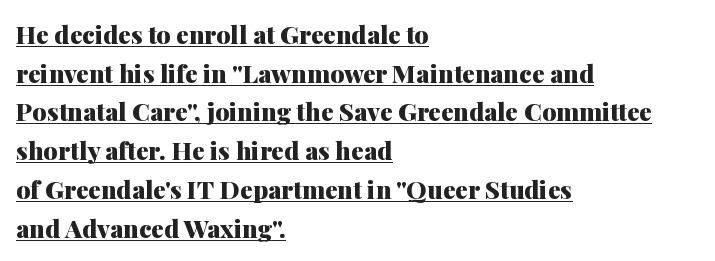
Every letter is thick-stroked: bold, no question. You can see a thin bar hugging the bottom of the glyphs. If you measured baseline to baseline, you'd find a middling distance. These lines stack with their left ends in a neat column.
